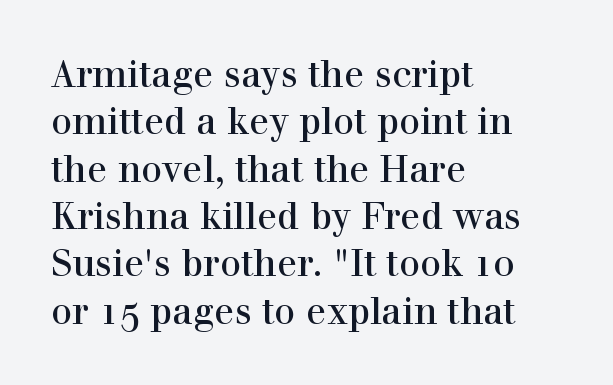
The image shows 37 px serif type, upright; set left-aligned, normal line spacing (1.28x), normal letter spacing, not underlined; a medium x-height.
